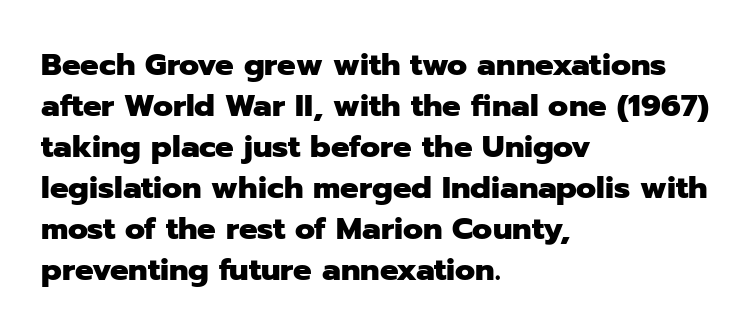
The image shows 31 px heavy sans-serif type, upright; set left-aligned, normal line spacing (1.32x), normal letter spacing, not underlined; low stroke contrast and a medium x-height.
